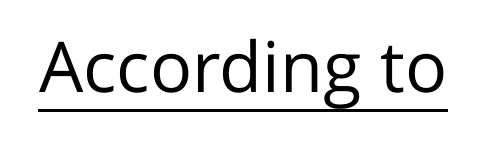
The image shows 70 px regular-weight sans-serif type, upright; set normal letter spacing, underlined; low stroke contrast and a medium x-height.
